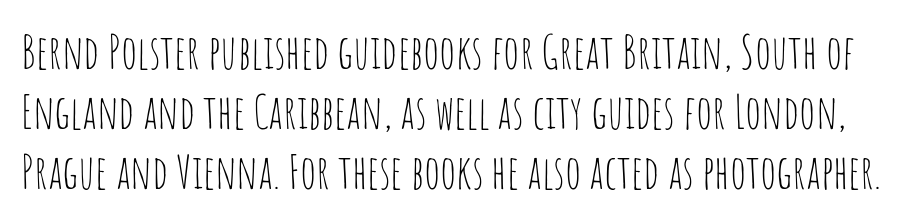
{"serif": "no", "italic": "no", "bold": "no", "weight": "thin", "width": "condensed", "stroke_contrast": "low", "x_height": "large", "monospaced": "no", "underline": "no", "line_spacing": "normal", "line_spacing_ratio": 1.28, "letter_spacing": "normal", "letter_spacing_em": 0.0, "glyph_px": 47}
